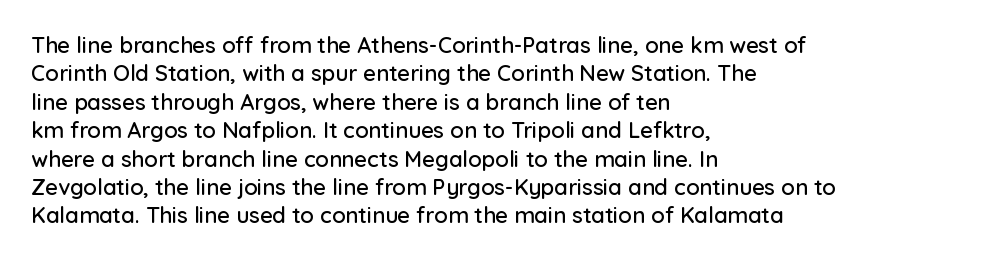
{"italic": "no", "underline": "no", "align": "left", "line_spacing": "normal", "line_spacing_ratio": 1.29, "letter_spacing": "normal", "letter_spacing_em": 0.0, "glyph_px": 22}
